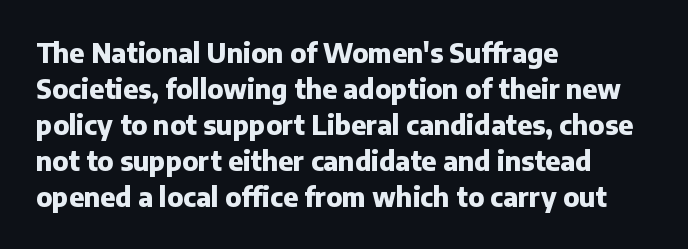
Weight: bold. Inter-character spacing is left at the font's built-in metrics. Check the space under the baseline: it is left empty. These lines sit exactly where default settings would place them. Compared with a centered layout, this one pins lines to the left instead.
